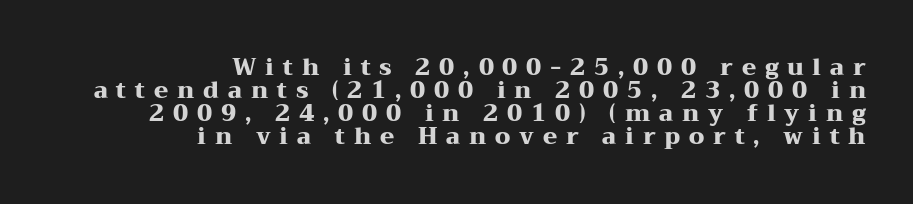
Q: Is the text bold? A: Yes.
Q: Is the text italic (slanted)? A: No, it is upright.
Q: Is the text underlined? A: No.
Q: How is the paragraph aligned? A: Right-aligned.
Q: Is the spacing between letters normal or unusually wide? A: Unusually wide.
Q: Is the spacing between lines tight, normal or loose? A: Tight.
